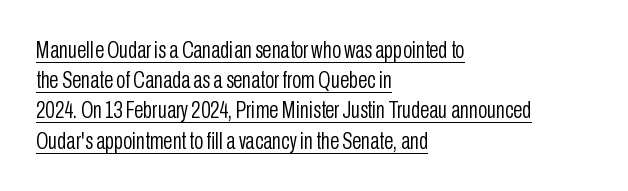
Interline gaps are of average width in this sample. The letterforms sit at book weight or below. Notice how the passage keeps a crisp vertical edge on the left only. Caption: lettering with a line underneath.
